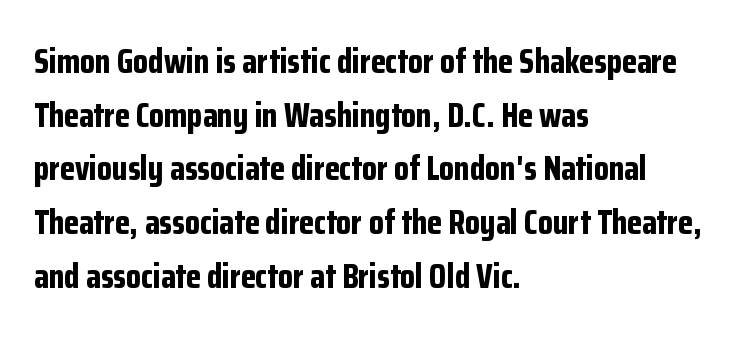
Q: Is the text bold? A: Yes.
Q: Is the text italic (slanted)? A: No, it is upright.
Q: Is the typeface a serif or a sans-serif typeface? A: Sans-serif.
Q: Is the text underlined? A: No.
Q: How is the paragraph aligned? A: Left-aligned.
Q: Is the spacing between letters normal or unusually wide? A: Normal.
Q: Is the spacing between lines tight, normal or loose? A: Normal.
Q: Width (condensed, normal, or wide)? A: Condensed.
Q: Stroke contrast? A: Low.
Q: x-height? A: Medium.
Q: Monospaced? A: No.
